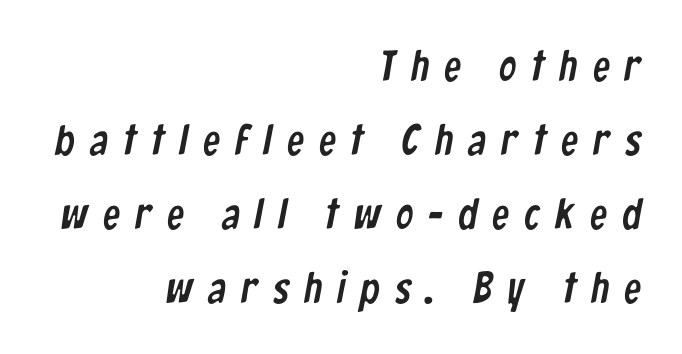
{"serif": "no", "width": "condensed", "stroke_contrast": "low", "x_height": "medium", "monospaced": "no", "underline": "no", "align": "right", "line_spacing_ratio": 1.72, "letter_spacing": "wide", "letter_spacing_em": 0.35, "glyph_px": 43}
